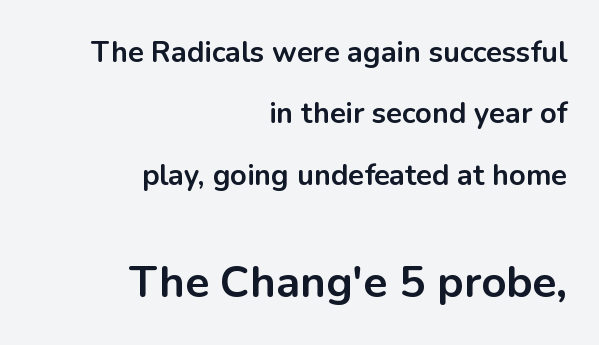
The image shows 44 px bold sans-serif type, upright; set right-aligned, loose line spacing (2.12x), normal letter spacing, not underlined; the second (bottom) block is 1.52x larger; low stroke contrast and a medium x-height.
